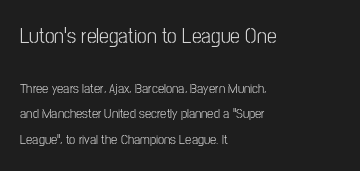
Q: Is the text bold? A: No.
Q: Is the text italic (slanted)? A: No, it is upright.
Q: Is the text underlined? A: No.
Q: How is the paragraph aligned? A: Left-aligned.
Q: Is the spacing between letters normal or unusually wide? A: Normal.
Q: Which block of text is set in a larger size, the first (top) or the second (bottom)? A: The first (top) one.
